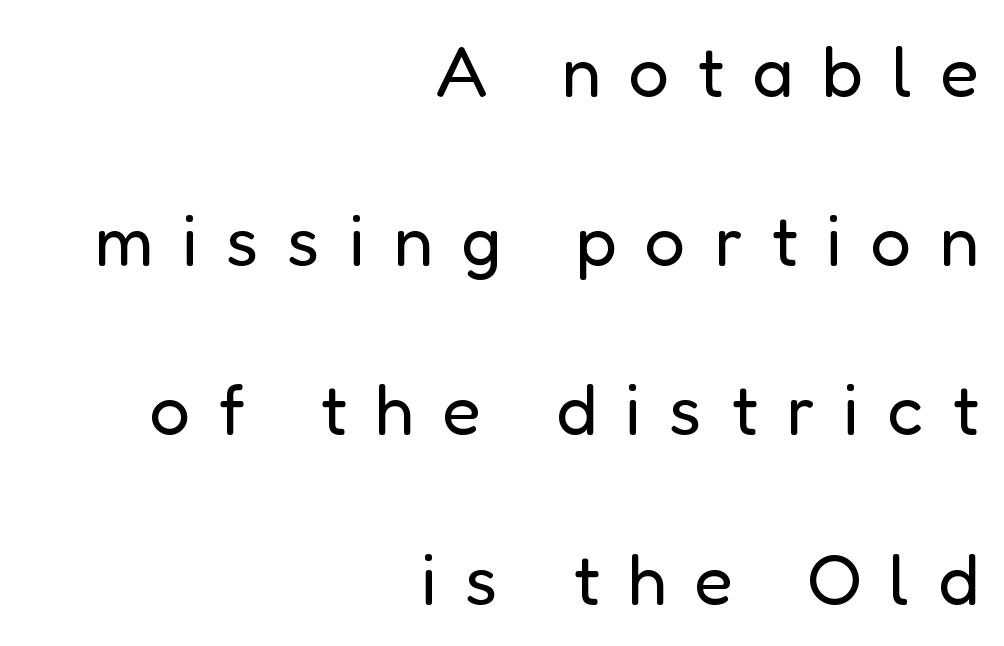
The image shows 72 px regular-weight sans-serif type, upright; set right-aligned, loose line spacing (2.35x), unusually wide letter spacing (+0.39 em), not underlined; low stroke contrast and a medium x-height.
